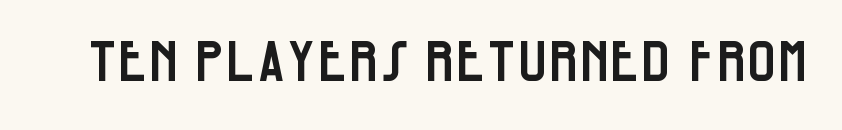
Q: Is the text italic (slanted)? A: No, it is upright.
Q: Is the typeface a serif or a sans-serif typeface? A: Sans-serif.
Q: Is the text underlined? A: No.
Q: Is the spacing between letters normal or unusually wide? A: Normal.
Q: Width (condensed, normal, or wide)? A: Condensed.
Q: Stroke contrast? A: Low.
Q: x-height? A: Large.
Q: Monospaced? A: No.
